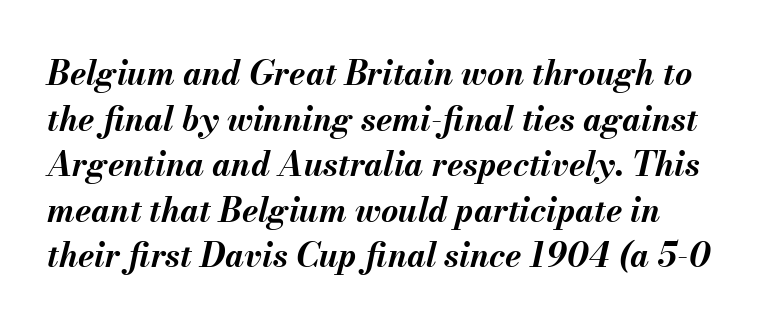
{"italic": "yes", "lean": "right", "slant_degrees": 13, "bold": "yes", "weight": "bold", "width": "normal", "stroke_contrast": "medium", "x_height": "small", "monospaced": "no", "underline": "no", "align": "left", "line_spacing": "normal", "line_spacing_ratio": 1.38, "letter_spacing": "normal", "letter_spacing_em": 0.0, "glyph_px": 33}
